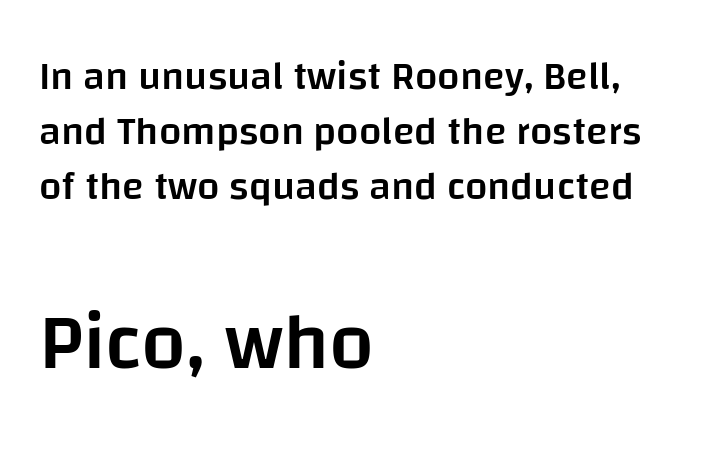
One glance says typical: line gaps are just what's usual. Caption: semibold face, moderately heavy strokes. Nobody drew a line under any word here. The letters advance in unequal steps, a hallmark of proportional type.
